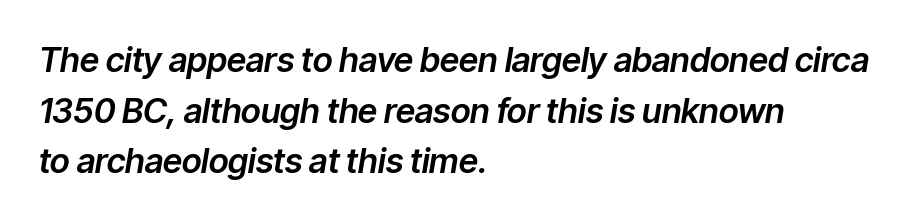
The letters advance in unequal steps, a hallmark of proportional type. Style check: oblique. This rendering features lettering with no underline. A classic flush-left, rag-right setting is used for this passage. Summary of vertical rhythm: regular, with standard interline spacing. Nothing unusual about the tracking: characters are spaced as the font intends.
